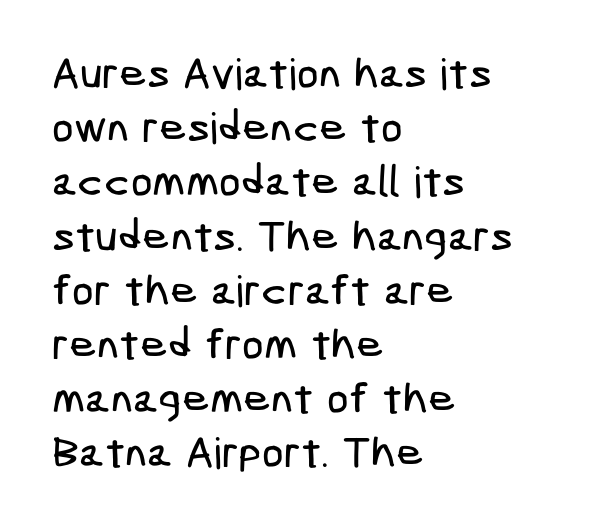
Q: Is the typeface a serif or a sans-serif typeface? A: Sans-serif.
Q: Is the text underlined? A: No.
Q: How is the paragraph aligned? A: Left-aligned.
Q: Is the spacing between letters normal or unusually wide? A: Normal.
Q: Is the spacing between lines tight, normal or loose? A: Normal.
Q: Width (condensed, normal, or wide)? A: Condensed.
Q: Stroke contrast? A: Low.
Q: x-height? A: Medium.
